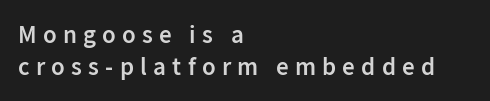
The image shows 25 px text type, upright; set left-aligned, normal line spacing (1.29x), unusually wide letter spacing (+0.25 em), not underlined.
